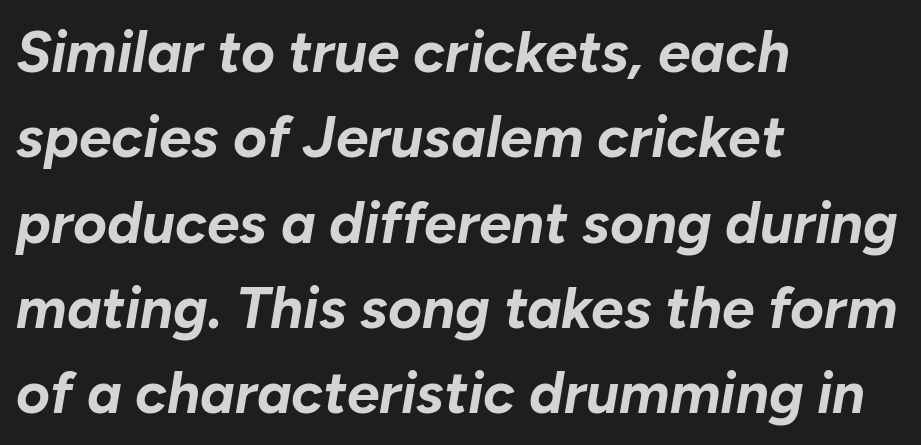
{"italic": "yes", "lean": "right", "slant_degrees": 10, "bold": "yes", "weight": "bold", "width": "normal", "stroke_contrast": "low", "x_height": "medium", "monospaced": "no", "underline": "no", "align": "left", "line_spacing": "normal", "line_spacing_ratio": 1.47, "letter_spacing": "normal", "letter_spacing_em": 0.0, "glyph_px": 58}
